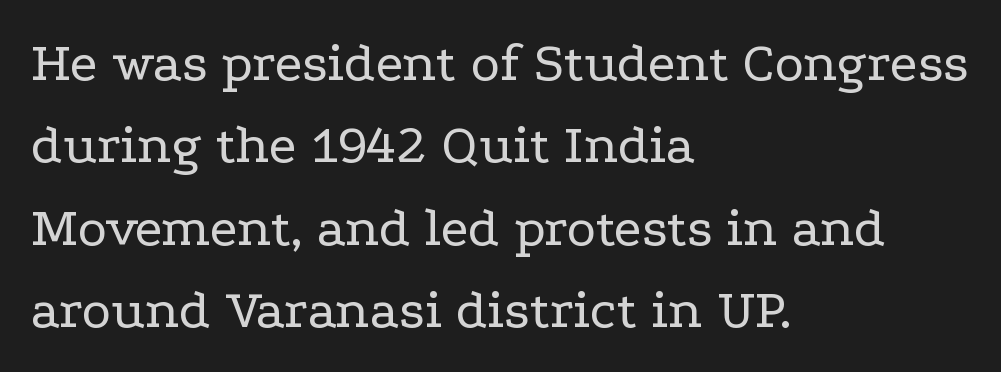
The image shows 56 px regular-weight, wide serif type, upright; set left-aligned, normal line spacing (1.47x), normal letter spacing, not underlined; low stroke contrast and a medium x-height.
